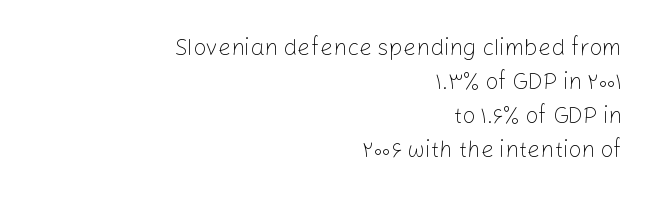
The ragged edge is on the left, which tells us the setting is flush right. Reading down the column, the eye jumps a familiar distance to each next line. Weight: not bold — regular or lighter. Each row of text sits above clean, open space. Each word holds together tightly as a unit, with standard inter-letter gaps.
